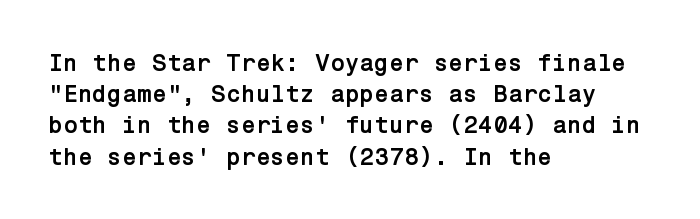
Every letter is thick-stroked: bold, no question. Line starts are locked; line ends wander. What's the leading like? Ordinary, nothing unusual. Glance below the letters and you will spot only blank space.
